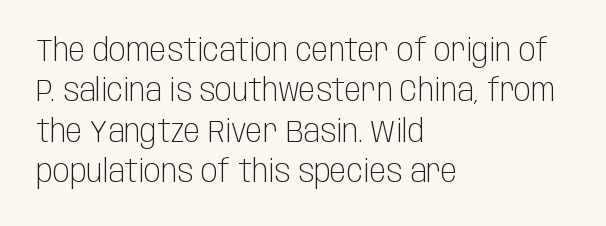
The image shows 31 px light, condensed sans-serif type, upright; set left-aligned, normal line spacing (1.3x), normal letter spacing, not underlined; low stroke contrast and a large x-height.
